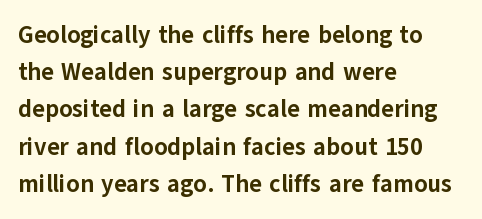
The passage shown has conventional tracking throughout. Underline: absent. The lines in this sample share a left origin and differ only in where they stop. These lines carry a lot of weight — the face is fully bold. Leading: standard. Characters remain perfectly vertical along every line.
